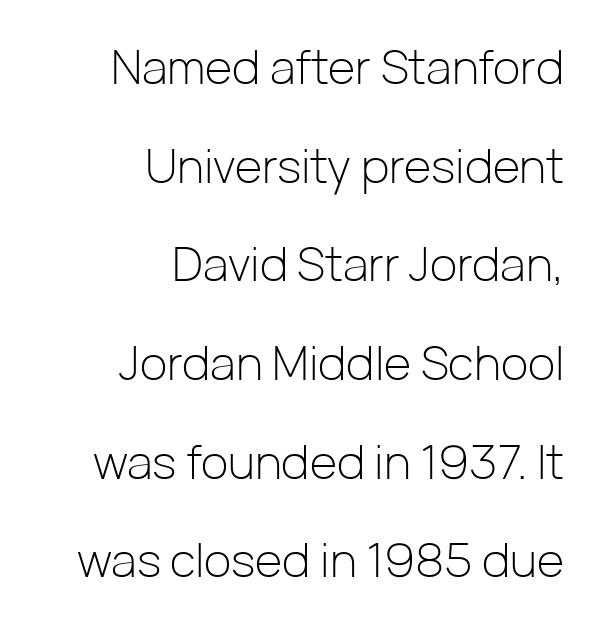
This sample has the flowing, uneven cadence of proportional lettering. The letterforms sit shoulder to shoulder at normal distance. Each stroke keeps to a modest, everyday thickness or less. Ordinary non-slanted type is in use.
